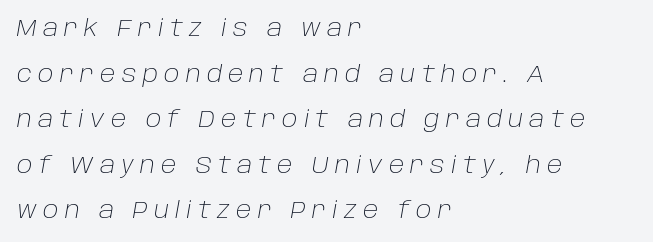
The image shows 23 px text type, italic (leaning right); set left-aligned, loose line spacing (1.98x), unusually wide letter spacing (+0.27 em), not underlined.
